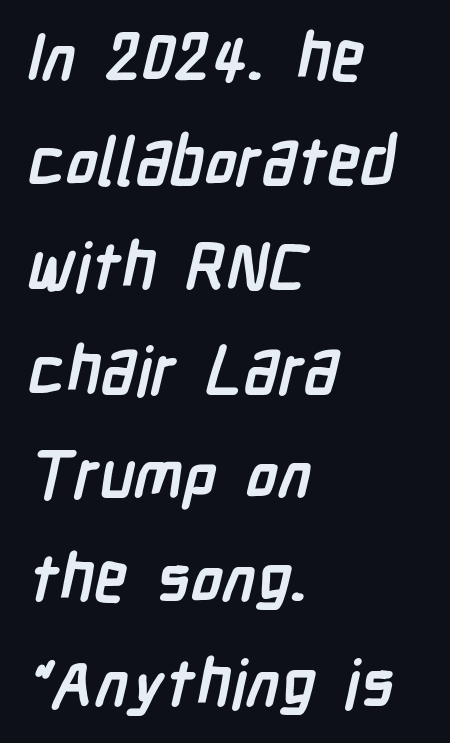
Leading matches the norm, producing a regular column. The space beneath each line is pristine and unruled. The lines are quadded left. To sum up the face: it is a sans, with no serifs.
